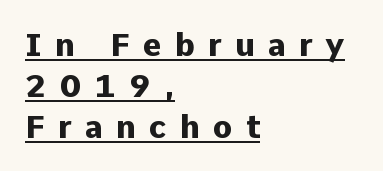
{"serif": "no", "italic": "no", "bold": "yes", "weight": "heavy", "width": "normal", "stroke_contrast": "low", "x_height": "medium", "monospaced": "no", "underline": "yes", "align": "left", "line_spacing": "normal", "line_spacing_ratio": 1.28, "letter_spacing": "wide", "letter_spacing_em": 0.41, "glyph_px": 32}
